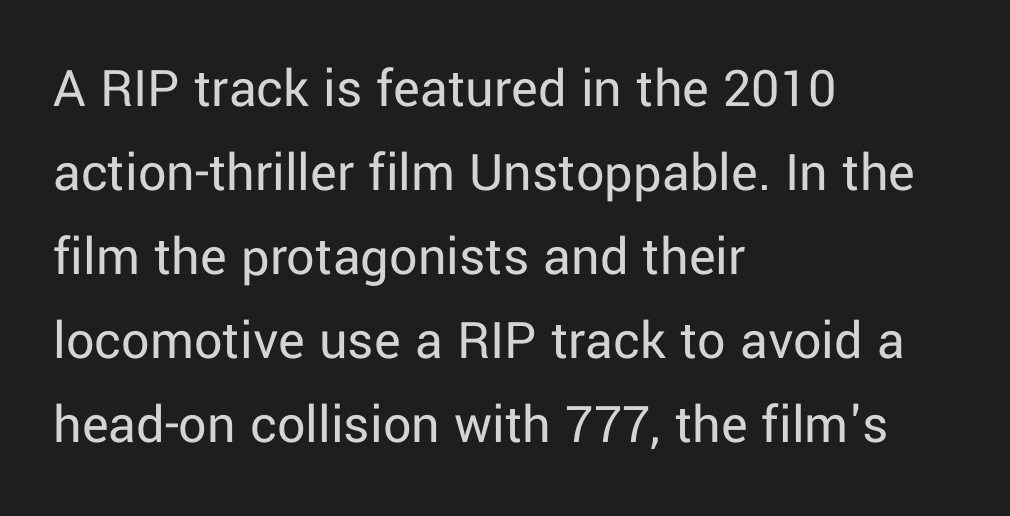
{"serif": "no", "italic": "no", "bold": "no", "weight": "regular", "width": "normal", "stroke_contrast": "low", "x_height": "medium", "monospaced": "no", "underline": "no", "align": "left", "line_spacing": "normal", "line_spacing_ratio": 1.5, "letter_spacing": "normal", "letter_spacing_em": 0.0, "glyph_px": 56}
